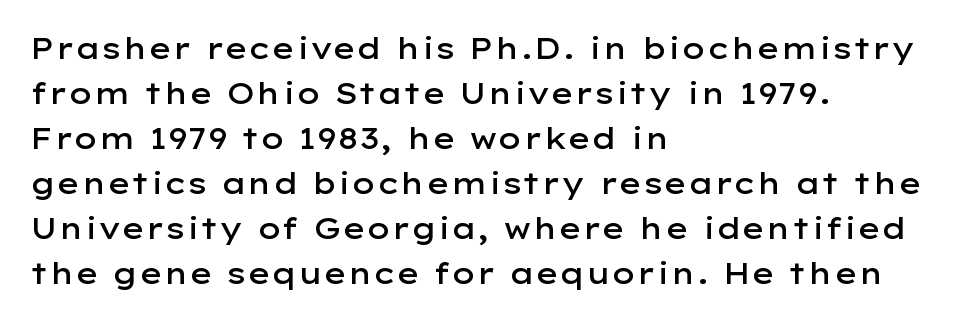
The image shows 29 px semibold, wide sans-serif type, upright; set left-aligned, normal line spacing (1.55x), normal letter spacing, not underlined; low stroke contrast and a medium x-height.
